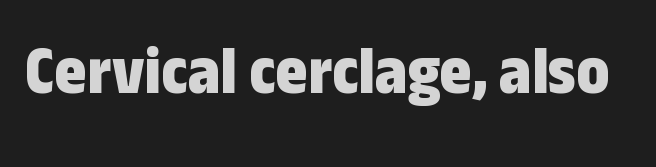
Students, this is bold: see how much ink each stroke carries. Style check: upright. Nobody drew a line under any word here. Serifs: no, the terminals of the letterforms are clean. These lines keep a tight, regular rhythm from letter to letter. A typesetter would call this proportional, since set widths differ per character.
